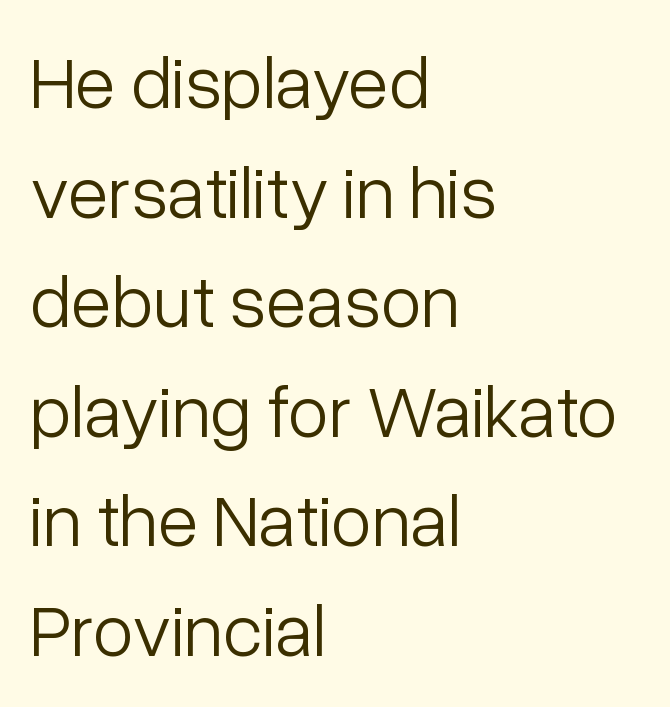
Q: Is the text bold? A: No.
Q: Is the text italic (slanted)? A: No, it is upright.
Q: Is the typeface a serif or a sans-serif typeface? A: Sans-serif.
Q: Is the text underlined? A: No.
Q: How is the paragraph aligned? A: Left-aligned.
Q: Is the spacing between letters normal or unusually wide? A: Normal.
Q: Is the spacing between lines tight, normal or loose? A: Normal.
Q: Width (condensed, normal, or wide)? A: Normal.
Q: Stroke contrast? A: Low.
Q: x-height? A: Medium.
Q: Monospaced? A: No.
